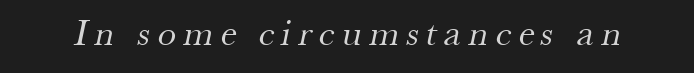
What kind of face is this? One with serifs. Honestly, the letter spacing is so wide it's the main thing you notice. A typesetter would call this proportional, since set widths differ per character. Beneath every word, the page is bare. No extra ink here — the face is not bold.
